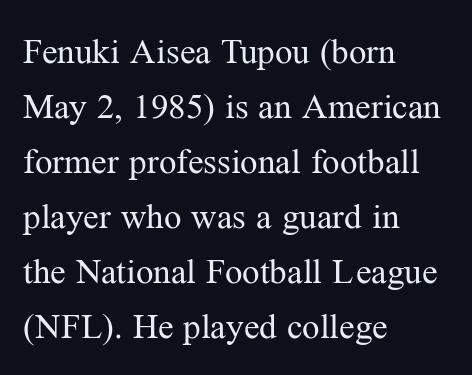
The image shows 35 px regular-weight serif type, upright; set left-aligned, normal line spacing (1.57x), normal letter spacing, not underlined; medium stroke contrast and a medium x-height.
